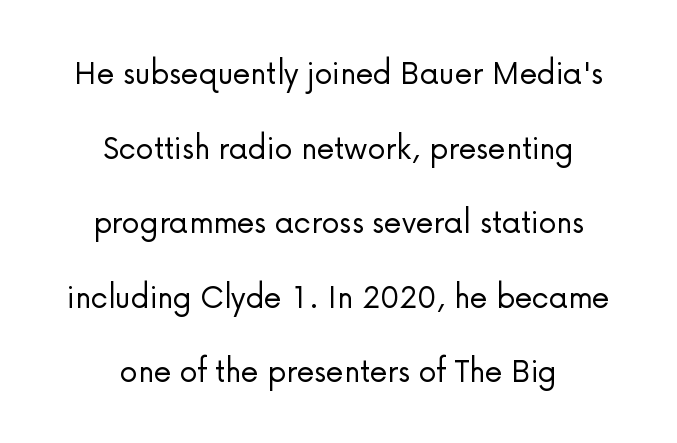
The lines in this sample share a center point and differ in where they start and stop. Regarding serifs, this sample does without them. Horizontal bands of white between lines are thick stripes. Proportional: the letters do not fall into vertical columns.
